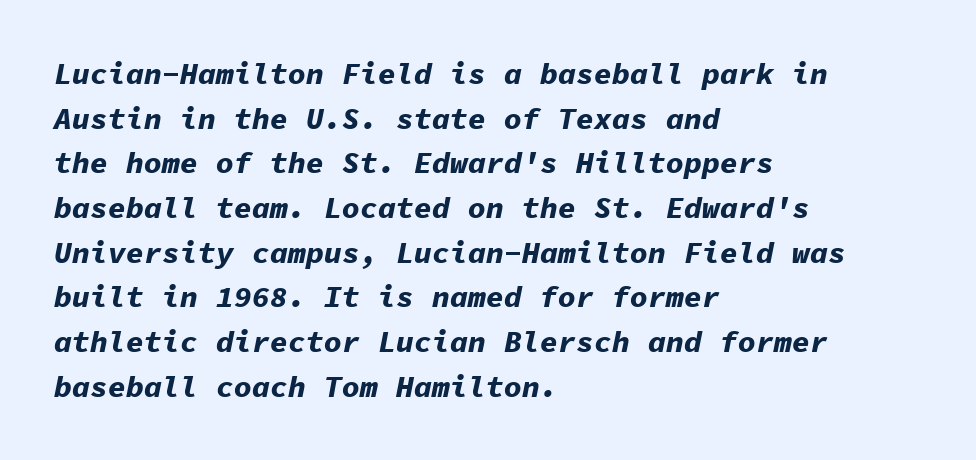
The image shows 30 px bold type, italic (leaning right), monospaced; set left-aligned, normal line spacing (1.49x), normal letter spacing, not underlined; low stroke contrast and a medium x-height.
